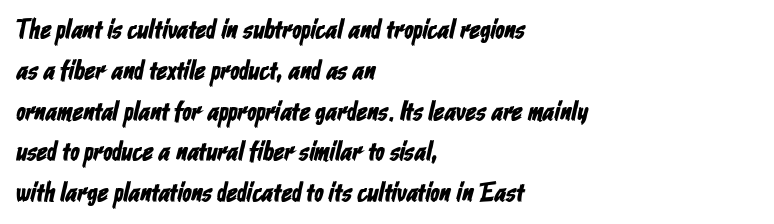
These lines sit exactly where default settings would place them. The baseline area is clear. Tracking here is standard; glyphs follow each other at the usual distance. Typeset ragged right — the left edge is the straight one.
